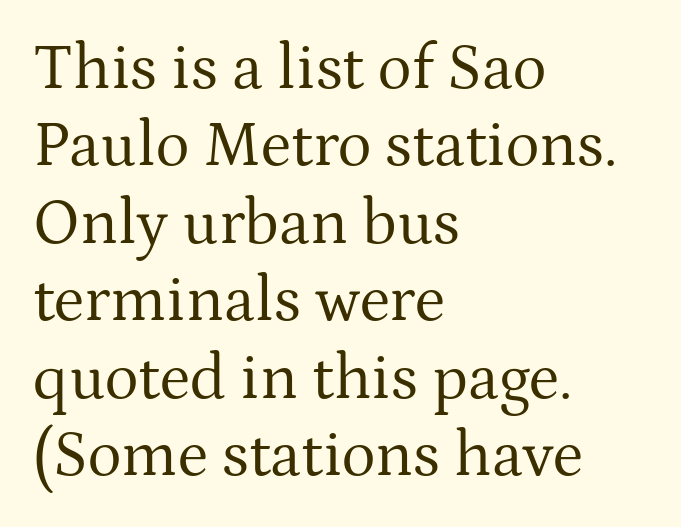
Upright lettering throughout. The letters advance in unequal steps, a hallmark of proportional type. The glyphs are unaccompanied by any horizontal stroke below them. Bold? No — there's no thickening of the strokes. The lines in this sample share a left origin and differ only in where they stop.
